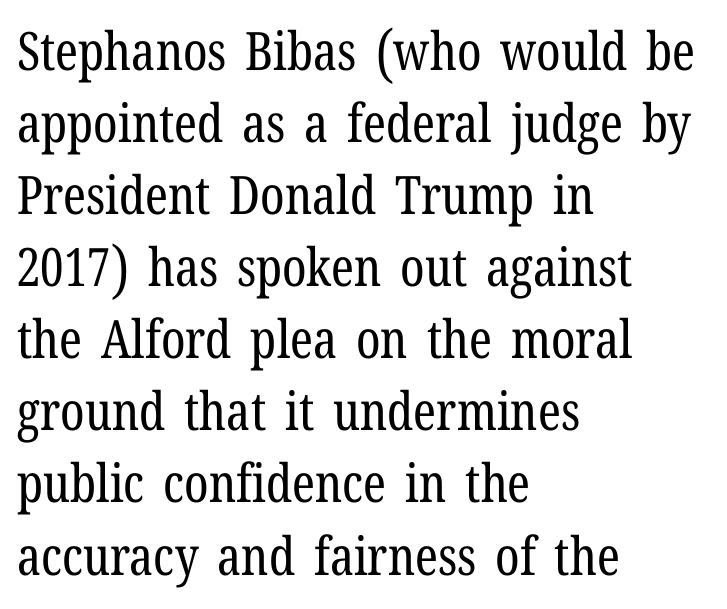
{"serif": "yes", "italic": "no", "bold": "no", "weight": "regular", "width": "condensed", "stroke_contrast": "low", "x_height": "medium", "monospaced": "no", "underline": "no", "align": "left", "line_spacing": "normal", "line_spacing_ratio": 1.36, "letter_spacing": "normal", "letter_spacing_em": 0.0, "glyph_px": 53}
